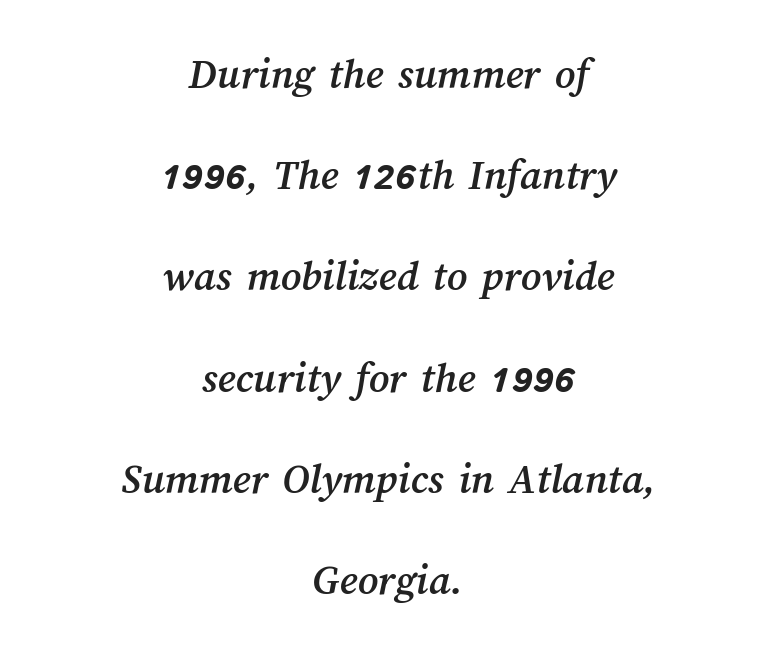
Descender tails drop into unmarked territory. The line-height multiplier appears high, well above default. Varying glyph widths throughout — classic text-font behaviour. Horizontally, the lines are justified to the midpoint only. Is the letter spacing exaggerated? No — it looks like the ordinary default.
